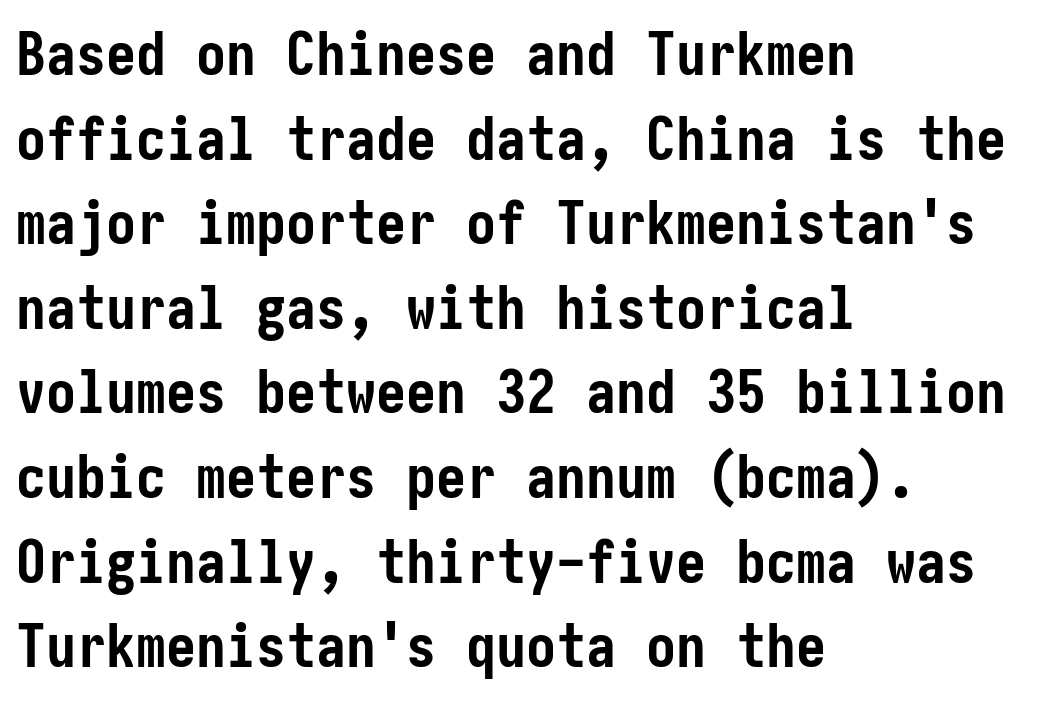
Any mark beneath the type? The region is blank. In terms of letterspacing, this is plain default setting. Each letter's strokes conclude bluntly, with no projecting serifs. These lines stack with their left ends in a neat column. The font's upright variant was chosen for this text.
